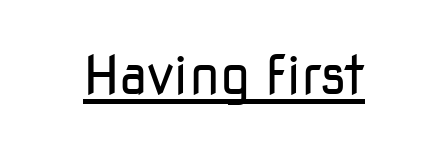
The image shows 54 px regular-weight sans-serif type, upright; set normal letter spacing, underlined; low stroke contrast and a medium x-height.
